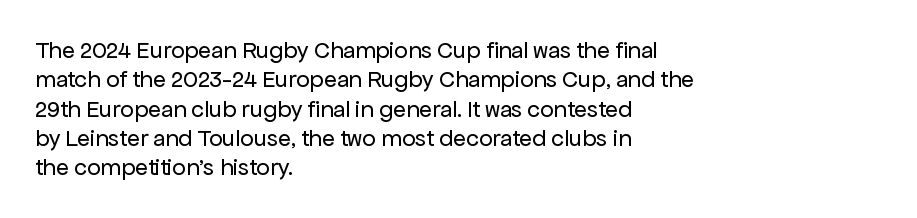
Q: Is the text bold? A: No.
Q: Is the text italic (slanted)? A: No, it is upright.
Q: Is the text underlined? A: No.
Q: How is the paragraph aligned? A: Left-aligned.
Q: Is the spacing between letters normal or unusually wide? A: Normal.
